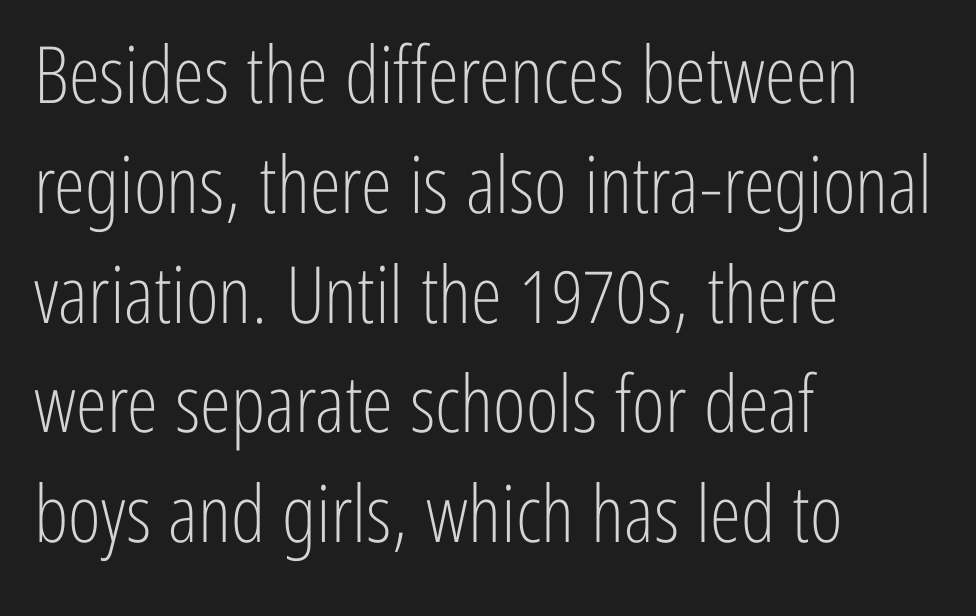
The image shows 79 px light, condensed sans-serif type, upright; set left-aligned, normal line spacing (1.39x), normal letter spacing, not underlined; low stroke contrast and a medium x-height.
